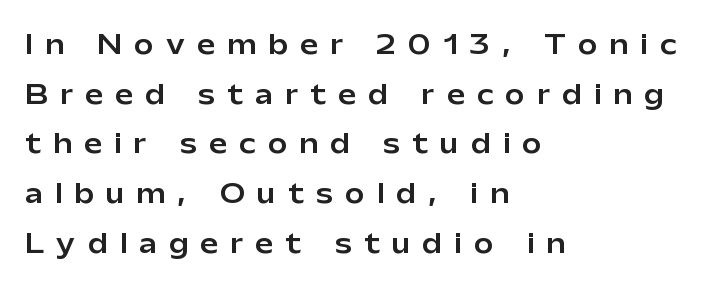
{"italic": "no", "underline": "no", "align": "left", "line_spacing": "loose", "line_spacing_ratio": 1.91, "letter_spacing": "wide", "letter_spacing_em": 0.47, "glyph_px": 26}
